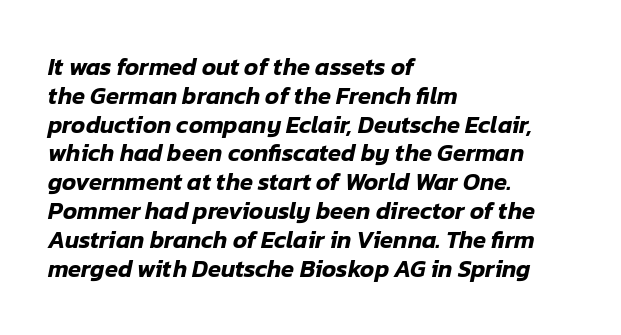
Caption: standard tracking, unaltered. Would a proofreader flag this as italicized? Yes. Visually the block forms a straight wall on the left and a jagged coastline on the right. Has an underline been added? It has not.
